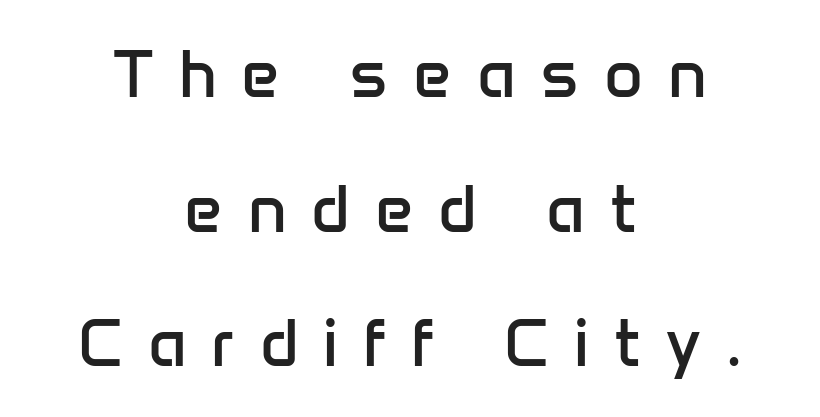
The type sits square on the baseline with zero lean. The space directly below the letters is spotless. Compared with a flush-left layout, this one balances lines on the center instead. Heft: none added — not bold. The font family rendered here belongs to the sans-serif group. This sample uses expanded letter spacing, leaving extra air between glyphs.
